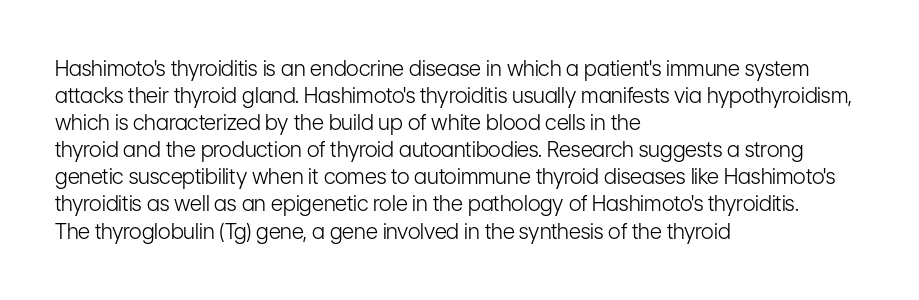
Q: Is the text bold? A: No.
Q: Is the text italic (slanted)? A: No, it is upright.
Q: Is the text underlined? A: No.
Q: How is the paragraph aligned? A: Left-aligned.
Q: Is the spacing between letters normal or unusually wide? A: Normal.
Q: Is the spacing between lines tight, normal or loose? A: Normal.
